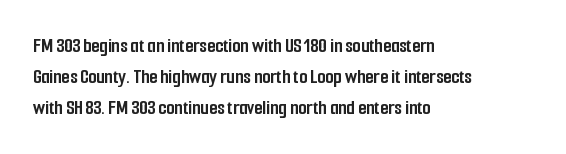
{"italic": "no", "bold": "yes", "underline": "no", "align": "left", "line_spacing": "normal", "line_spacing_ratio": 1.47, "letter_spacing": "normal", "letter_spacing_em": 0.0, "glyph_px": 21}
